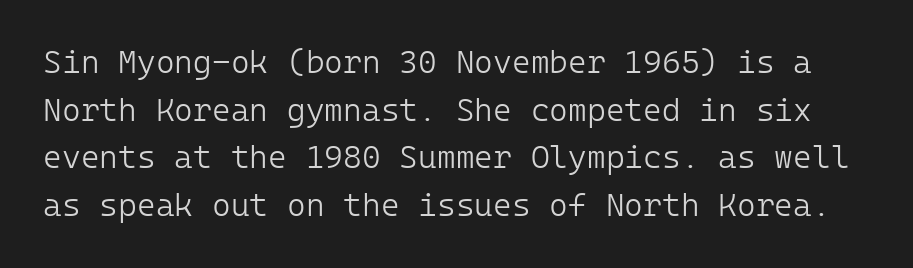
Q: Is the text bold? A: No.
Q: Is the text italic (slanted)? A: No, it is upright.
Q: Is the typeface a serif or a sans-serif typeface? A: Sans-serif.
Q: Is the text underlined? A: No.
Q: Is the spacing between letters normal or unusually wide? A: Normal.
Q: Is the spacing between lines tight, normal or loose? A: Normal.
Q: Width (condensed, normal, or wide)? A: Normal.
Q: Stroke contrast? A: Low.
Q: x-height? A: Medium.
